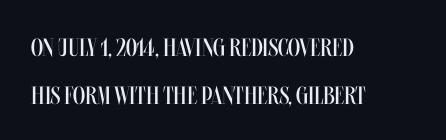
The image shows 25 px text type, upright; set left-aligned, loose line spacing (1.92x), normal letter spacing, not underlined.
